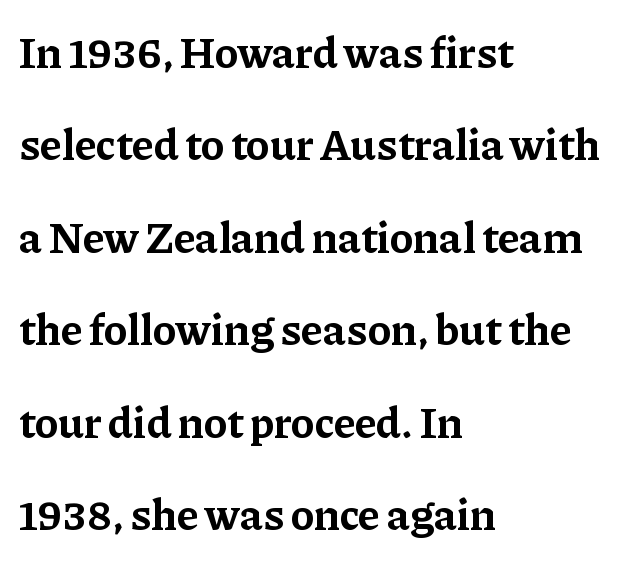
Q: Is the text bold? A: Yes.
Q: Is the text italic (slanted)? A: No, it is upright.
Q: Is the typeface a serif or a sans-serif typeface? A: Serif.
Q: Is the text underlined? A: No.
Q: How is the paragraph aligned? A: Left-aligned.
Q: Is the spacing between letters normal or unusually wide? A: Normal.
Q: Is the spacing between lines tight, normal or loose? A: Loose.
Q: Width (condensed, normal, or wide)? A: Normal.
Q: Stroke contrast? A: Low.
Q: x-height? A: Medium.
Q: Monospaced? A: No.
